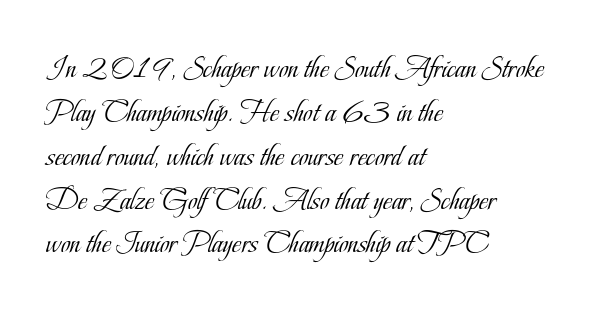
You could not count columns in this text — the font is proportionally spaced. The designer left line spacing at the default. The face used here is rendered with its standard letterfit. Each row of text sits above clean, open space.
